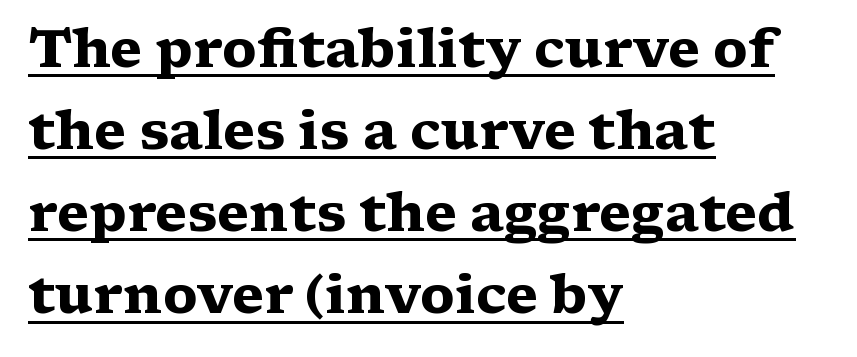
The image shows 53 px heavy, wide serif type, upright; set left-aligned, normal line spacing (1.55x), normal letter spacing, underlined; medium stroke contrast and a medium x-height.
